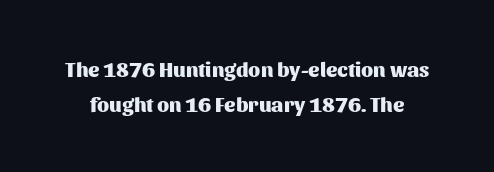
Q: Is the text bold? A: Yes.
Q: Is the text italic (slanted)? A: No, it is upright.
Q: Is the text underlined? A: No.
Q: Is the spacing between letters normal or unusually wide? A: Normal.
Q: Is the spacing between lines tight, normal or loose? A: Normal.
